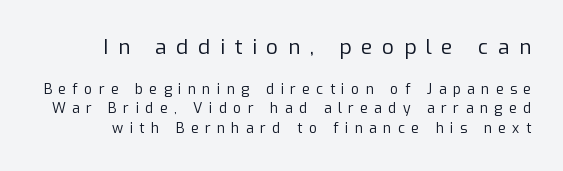
The image shows 21 px text type, upright; set normal line spacing (1.42x), unusually wide letter spacing (+0.46 em), not underlined; the first (top) block is 1.5x larger.
